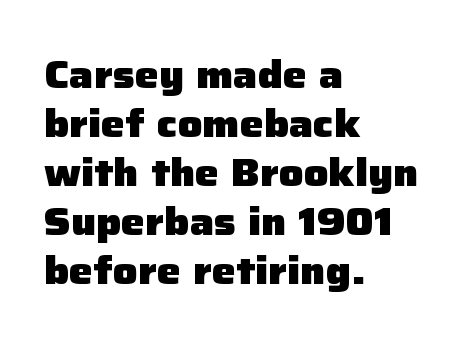
{"serif": "no", "italic": "no", "bold": "yes", "weight": "heavy", "width": "normal", "stroke_contrast": "low", "x_height": "medium", "monospaced": "no", "underline": "no", "align": "left", "line_spacing": "normal", "line_spacing_ratio": 1.29, "letter_spacing": "normal", "letter_spacing_em": 0.0, "glyph_px": 38}
